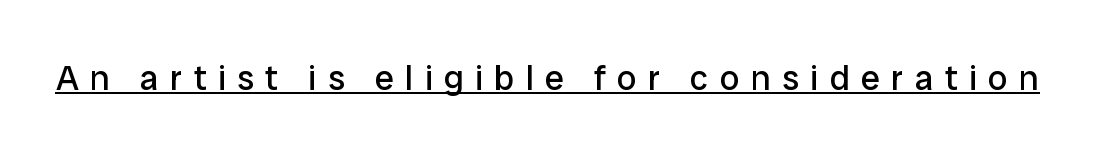
Notice how a bar underscores the lettering throughout. To sum up the face: it is a sans, with no serifs. Is the type heavy? It reads as light-to-regular instead. Is this a fixed-width face? No — the glyphs have proportional, varying widths. Posture: upright roman. Tracking here is generous; glyphs stand well apart from one another.
